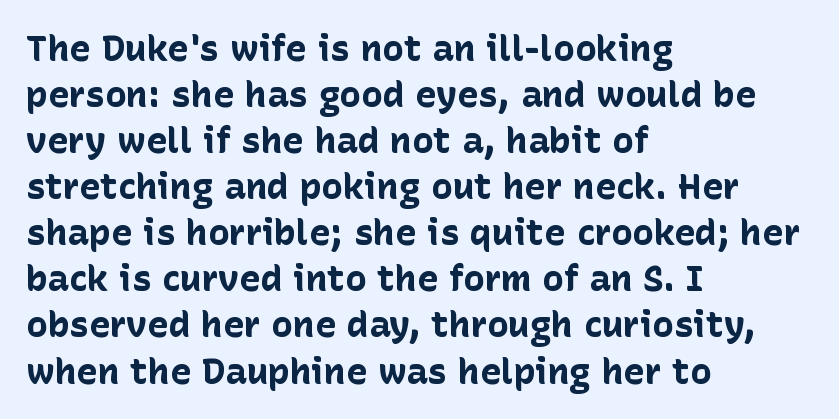
Q: Is the text bold? A: Yes.
Q: Is the text italic (slanted)? A: No, it is upright.
Q: Is the typeface a serif or a sans-serif typeface? A: Sans-serif.
Q: Is the text underlined? A: No.
Q: How is the paragraph aligned? A: Left-aligned.
Q: Is the spacing between letters normal or unusually wide? A: Normal.
Q: Is the spacing between lines tight, normal or loose? A: Normal.
Q: Width (condensed, normal, or wide)? A: Normal.
Q: Stroke contrast? A: Low.
Q: x-height? A: Medium.
Q: Monospaced? A: No.
